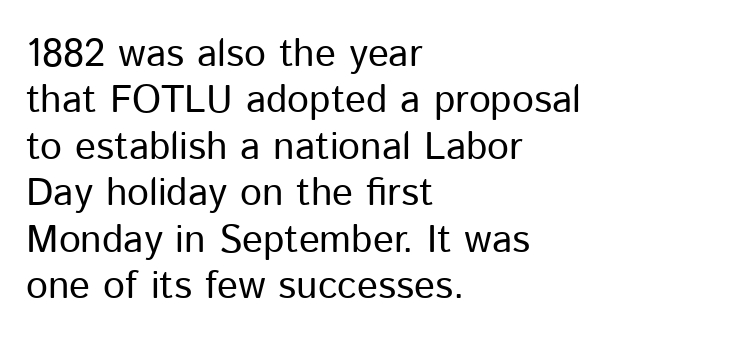
Q: Is the text bold? A: No.
Q: Is the text italic (slanted)? A: No, it is upright.
Q: Is the typeface a serif or a sans-serif typeface? A: Sans-serif.
Q: Is the text underlined? A: No.
Q: How is the paragraph aligned? A: Left-aligned.
Q: Is the spacing between letters normal or unusually wide? A: Normal.
Q: Width (condensed, normal, or wide)? A: Normal.
Q: Stroke contrast? A: Low.
Q: x-height? A: Medium.
Q: Monospaced? A: No.
